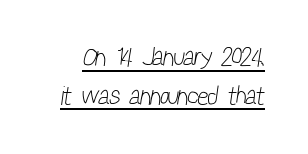
Q: Is the text bold? A: No.
Q: Is the text underlined? A: Yes.
Q: Is the spacing between letters normal or unusually wide? A: Normal.
Q: Is the spacing between lines tight, normal or loose? A: Normal.
